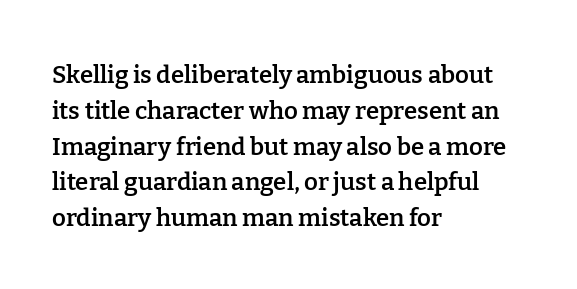
Q: Is the text bold? A: Semi-bold.
Q: Is the text italic (slanted)? A: No, it is upright.
Q: Is the text underlined? A: No.
Q: How is the paragraph aligned? A: Left-aligned.
Q: Is the spacing between letters normal or unusually wide? A: Normal.
Q: Is the spacing between lines tight, normal or loose? A: Normal.
